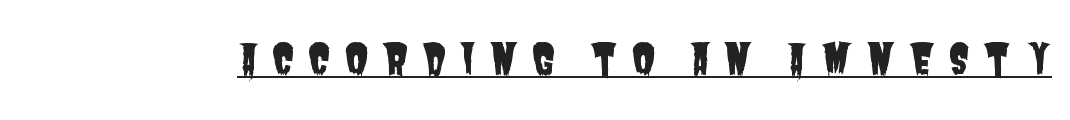
The image shows 42 px condensed sans-serif type; set unusually wide letter spacing (+0.33 em), underlined; low stroke contrast and a large x-height.
